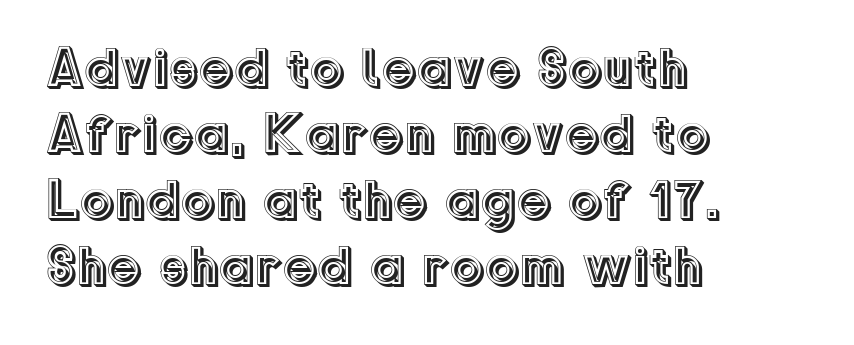
The image shows 55 px text type, upright; set left-aligned, line spacing 1.2x, normal letter spacing, not underlined; a medium x-height.
